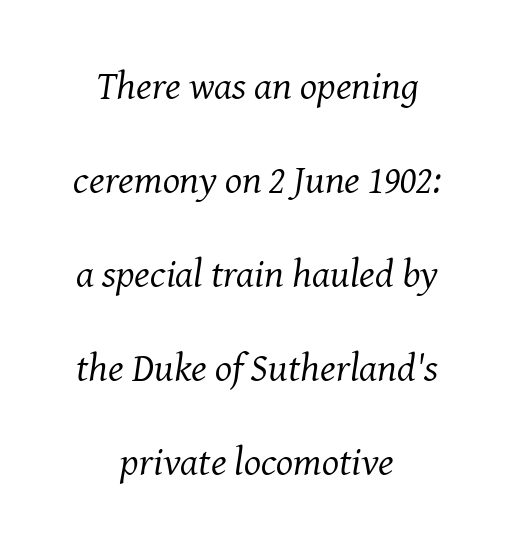
The image shows 40 px regular-weight serif type, italic (leaning right); set centered, loose line spacing (2.35x), normal letter spacing, not underlined; medium stroke contrast and a medium x-height.
